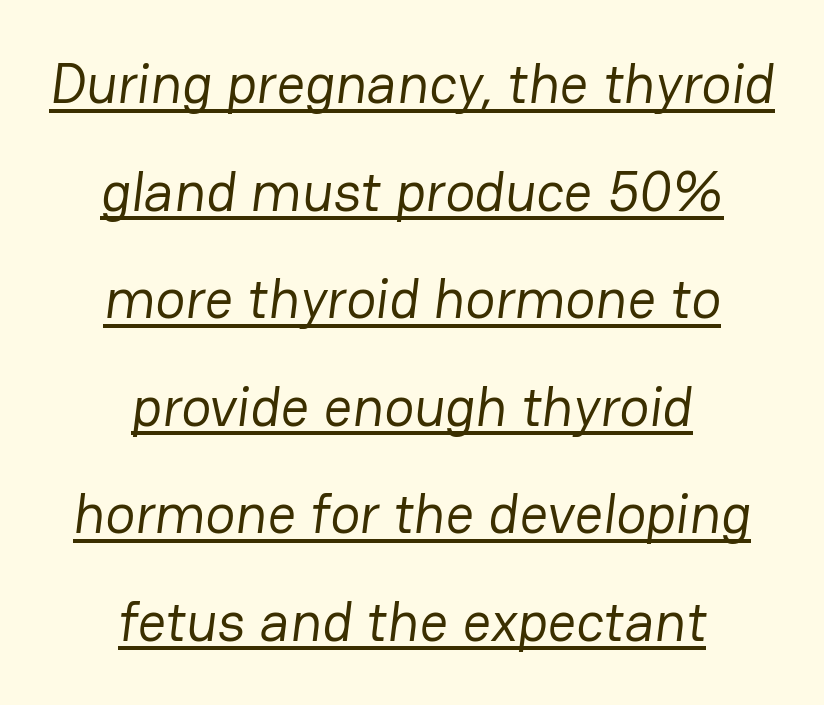
The image shows 56 px regular-weight sans-serif type; set centered, loose line spacing (1.92x), normal letter spacing, underlined; low stroke contrast and a medium x-height.
